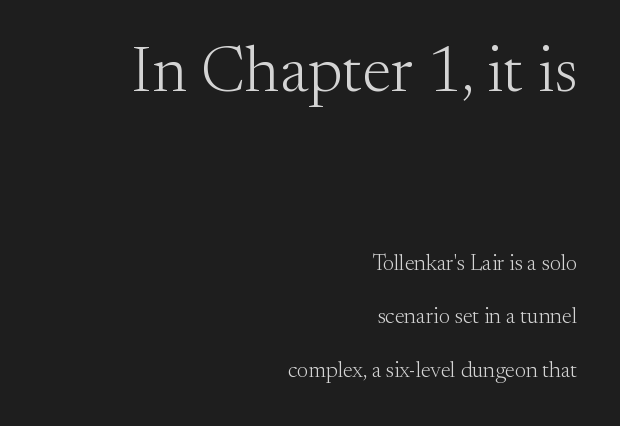
The image shows 65 px light serif type, upright; set right-aligned, loose line spacing (2.43x), normal letter spacing, not underlined; the first (top) block is 2.95x larger; medium stroke contrast and a small x-height.
